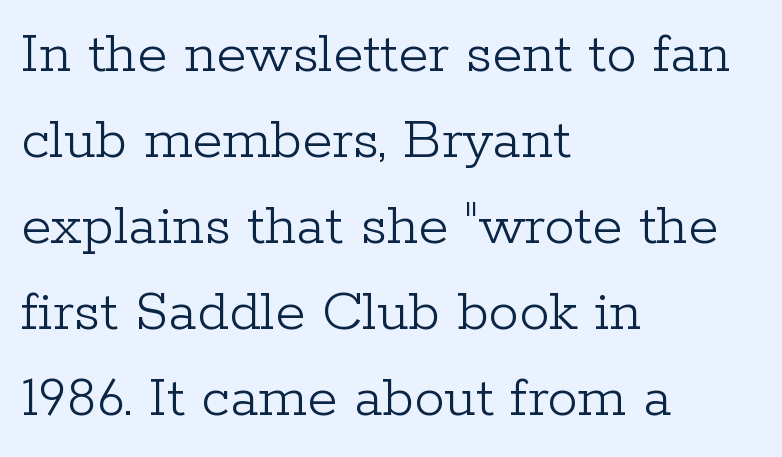
The image shows 61 px light serif type, upright; set left-aligned, normal line spacing (1.41x), normal letter spacing, not underlined; low stroke contrast and a medium x-height.
